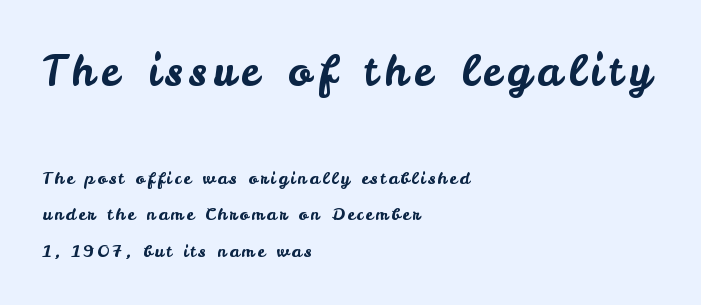
Q: Is the text italic (slanted)? A: Yes.
Q: Is the typeface a serif or a sans-serif typeface? A: Sans-serif.
Q: Is the text underlined? A: No.
Q: How is the paragraph aligned? A: Left-aligned.
Q: Is the spacing between lines tight, normal or loose? A: Loose.
Q: Which block of text is set in a larger size, the first (top) or the second (bottom)? A: The first (top) one.
Q: Width (condensed, normal, or wide)? A: Normal.
Q: Stroke contrast? A: Low.
Q: x-height? A: Small.
Q: Monospaced? A: No.
